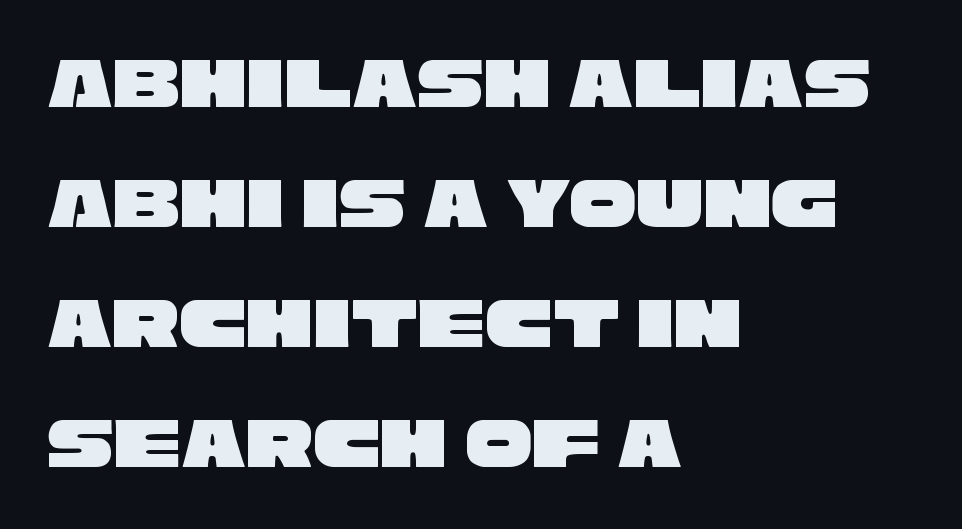
{"serif": "no", "width": "wide", "stroke_contrast": "low", "x_height": "large", "monospaced": "no", "underline": "no", "align": "left", "line_spacing": "normal", "line_spacing_ratio": 1.6, "letter_spacing": "normal", "letter_spacing_em": 0.0, "glyph_px": 75}
